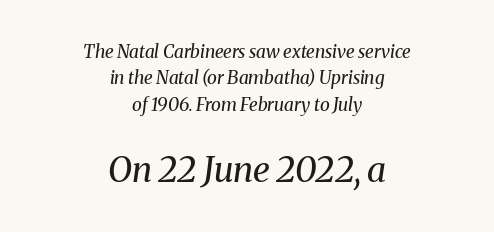
Slanted lettering throughout. Here the glyphs are tracked normally, forming tight word shapes. The letters in the lower block stand taller than those in the block above. Line spacing here is normal. Examine the stroke ends and you'll spot serifs.
